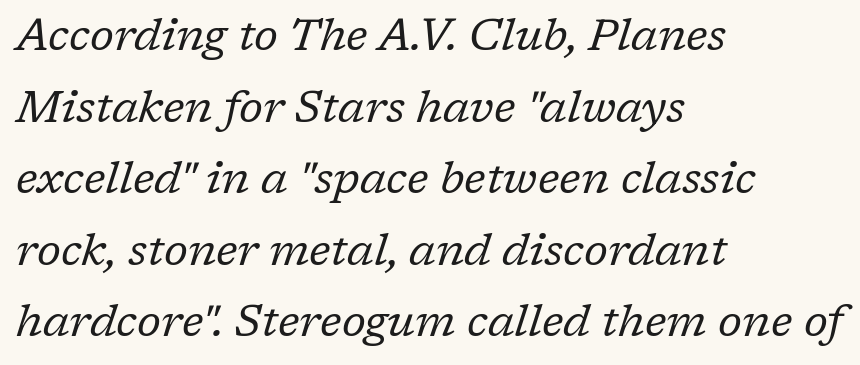
Q: Is the text bold? A: No.
Q: Is the text italic (slanted)? A: Yes, it leans right by about 17 degrees.
Q: Is the typeface a serif or a sans-serif typeface? A: Serif.
Q: Is the text underlined? A: No.
Q: How is the paragraph aligned? A: Left-aligned.
Q: Is the spacing between letters normal or unusually wide? A: Normal.
Q: Is the spacing between lines tight, normal or loose? A: Normal.
Q: Width (condensed, normal, or wide)? A: Normal.
Q: Stroke contrast? A: Low.
Q: x-height? A: Medium.
Q: Monospaced? A: No.
